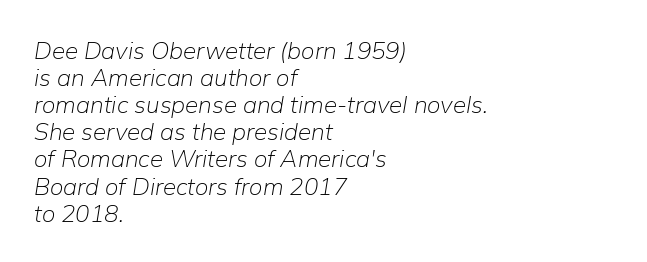
Stems and bowls with no extra thickness — not bold. The axis of the letterforms is tilted away from vertical. The letters sit at their default tracking, neither squeezed nor spread. The space directly below the letters is spotless. Line beginnings align vertically; line endings do not.
